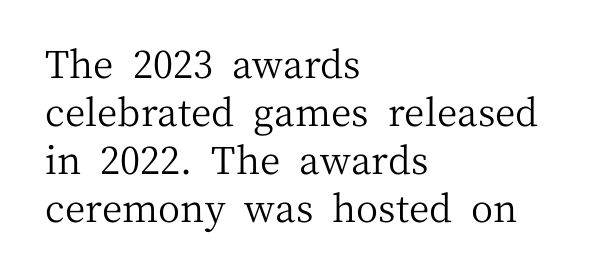
{"serif": "yes", "italic": "no", "bold": "no", "weight": "regular", "width": "normal", "stroke_contrast": "medium", "x_height": "medium", "monospaced": "no", "underline": "no", "align": "left", "line_spacing": "normal", "line_spacing_ratio": 1.26, "letter_spacing": "normal", "letter_spacing_em": 0.0, "glyph_px": 38}
